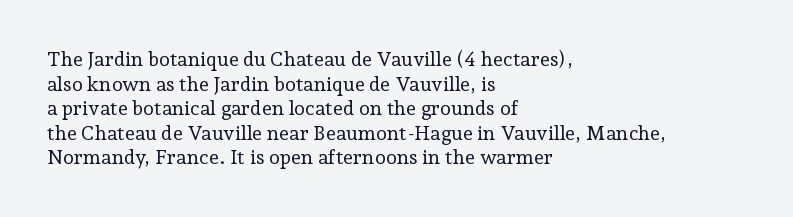
The image shows 20 px text type, upright; set left-aligned, line spacing 1.23x, normal letter spacing, not underlined.
